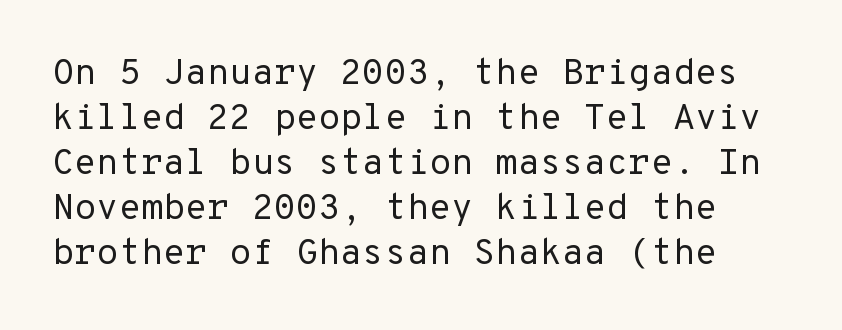
Honestly, the letter spacing is just normal — you wouldn't notice it. These lines are rendered in a fixed-pitch font. The font is comparable to plain body text, perhaps lighter. Bare-footed words on every line.
